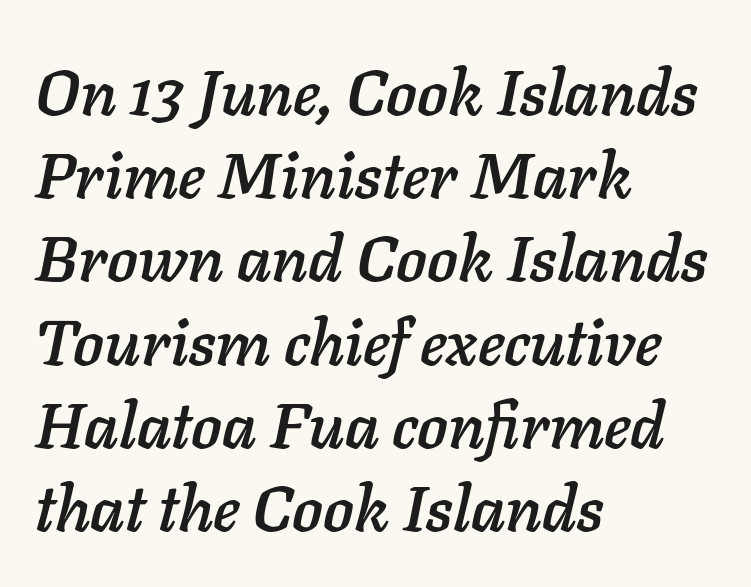
{"italic": "yes", "lean": "right", "slant_degrees": 11, "width": "normal", "stroke_contrast": "low", "x_height": "medium", "monospaced": "no", "underline": "no", "align": "left", "line_spacing": "normal", "line_spacing_ratio": 1.3, "letter_spacing": "normal", "letter_spacing_em": 0.0, "glyph_px": 64}
